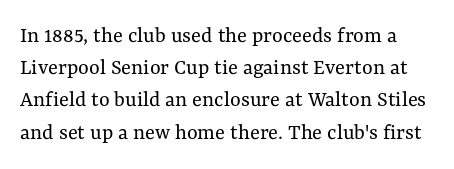
{"italic": "no", "bold": "no", "underline": "no", "line_spacing": "normal", "line_spacing_ratio": 1.4, "letter_spacing": "normal", "letter_spacing_em": 0.0, "glyph_px": 23}
